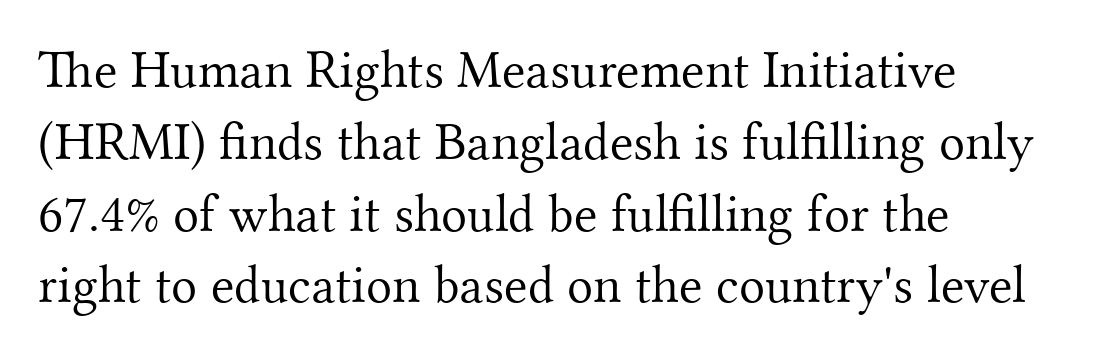
Q: Is the text bold? A: No.
Q: Is the text italic (slanted)? A: No, it is upright.
Q: Is the typeface a serif or a sans-serif typeface? A: Serif.
Q: Is the text underlined? A: No.
Q: How is the paragraph aligned? A: Left-aligned.
Q: Is the spacing between letters normal or unusually wide? A: Normal.
Q: Is the spacing between lines tight, normal or loose? A: Normal.
Q: Width (condensed, normal, or wide)? A: Normal.
Q: Stroke contrast? A: Medium.
Q: x-height? A: Small.
Q: Monospaced? A: No.
